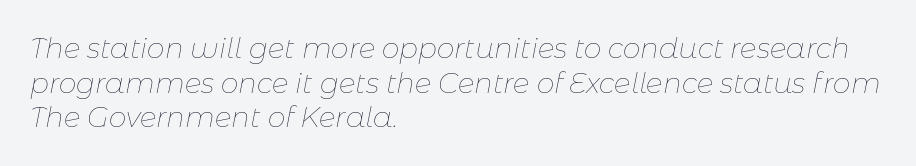
The image shows 28 px thin type, italic (leaning right); set left-aligned, line spacing 1.24x, normal letter spacing, not underlined; low stroke contrast and a medium x-height.
